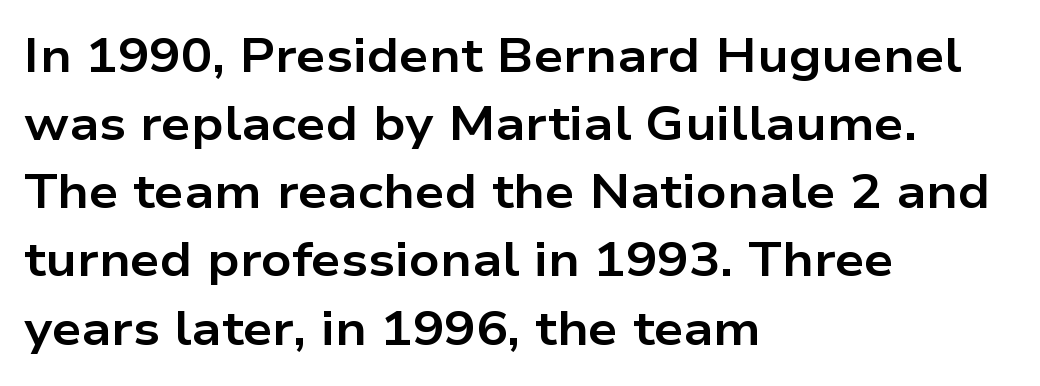
{"serif": "no", "italic": "no", "bold": "yes", "weight": "bold", "width": "wide", "stroke_contrast": "low", "x_height": "medium", "monospaced": "no", "underline": "no", "align": "left", "line_spacing": "normal", "line_spacing_ratio": 1.45, "letter_spacing": "normal", "letter_spacing_em": 0.0, "glyph_px": 47}
